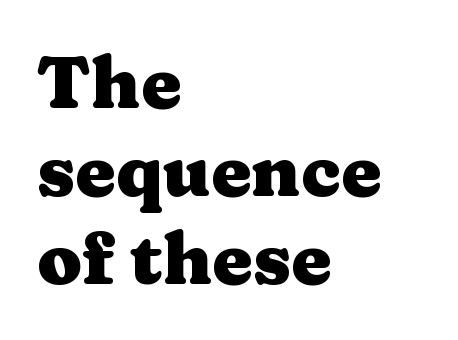
Has an underline been added? It has not. The typesetting leans heavy: a genuine bold. This sample has the flowing, uneven cadence of proportional lettering. The letters stand straight up with perfectly vertical stems. What kind of face is this? One with serifs.
